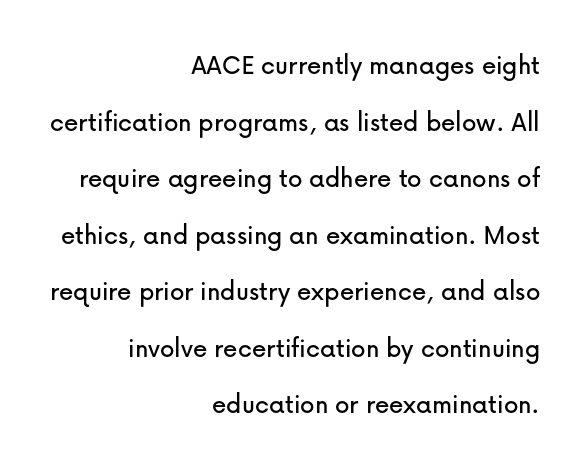
Note the varied advance widths — an 'i' is clearly narrower than an 'm'. There is no visible air inserted between adjacent glyphs. Each new line begins a long way beneath the previous one. Clear beneath every line of the passage. Casual observation: everything's shoved over to the right. Vertical strokes here are truly vertical.
